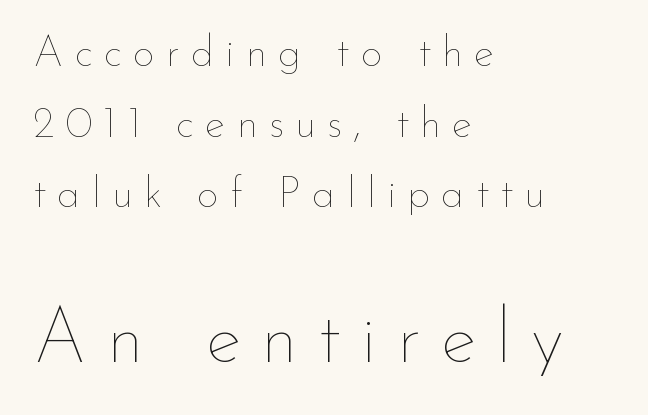
{"italic": "no", "bold": "no", "weight": "thin", "width": "normal", "stroke_contrast": "low", "x_height": "small", "monospaced": "no", "underline": "no", "align": "left", "line_spacing": "normal", "line_spacing_ratio": 1.64, "letter_spacing": "wide", "letter_spacing_em": 0.26, "larger_block": "second", "size_ratio": 1.77, "glyph_px": 76}
